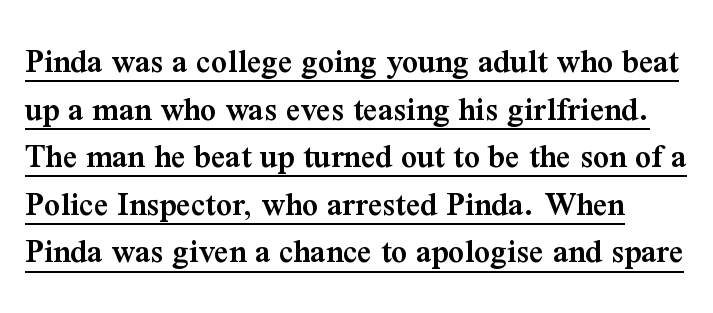
Check where the strokes stop: tiny serifs finish them off. Each line of the rendering has a horizontal stroke beneath the glyphs. The typography opts for an upright posture over an oblique one. Strokes here are thickened, but only to semibold level.
